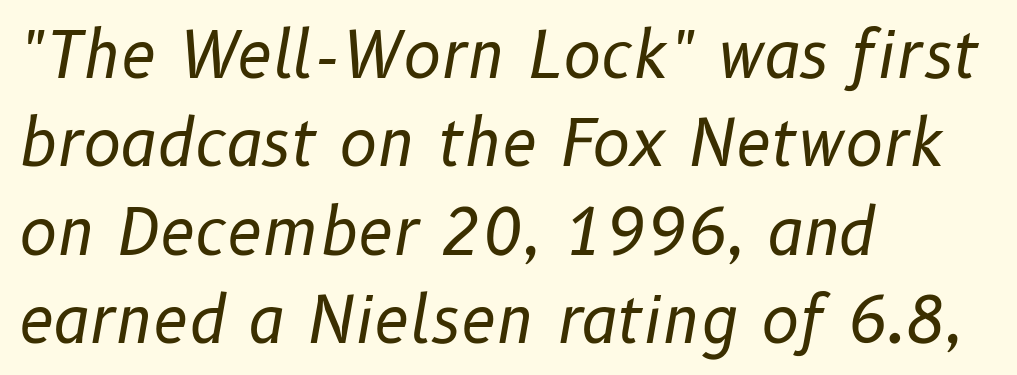
The image shows 64 px regular-weight type, italic (leaning right); set left-aligned, normal line spacing (1.38x), normal letter spacing, not underlined; low stroke contrast and a medium x-height.
